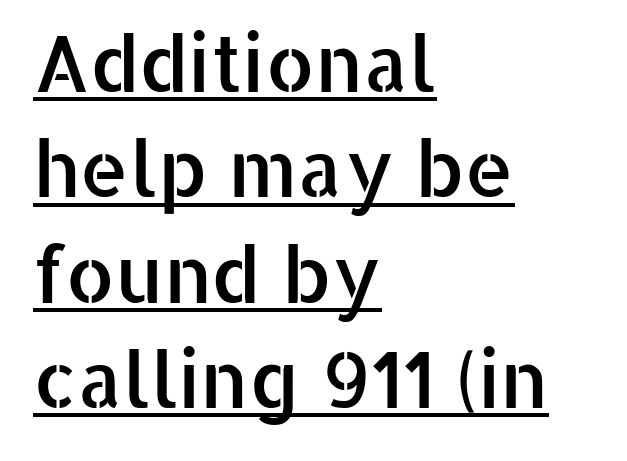
{"serif": "no", "italic": "no", "width": "normal", "stroke_contrast": "low", "x_height": "medium", "monospaced": "no", "underline": "yes", "align": "left", "line_spacing": "normal", "line_spacing_ratio": 1.35, "letter_spacing": "normal", "letter_spacing_em": 0.0, "glyph_px": 78}
